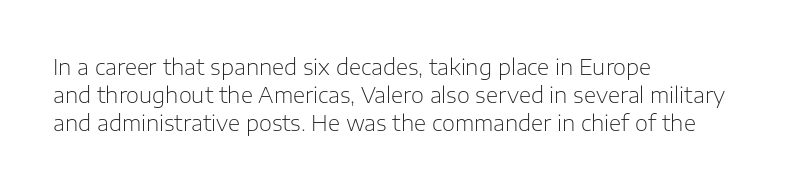
{"italic": "no", "bold": "no", "underline": "no", "align": "left", "line_spacing": "normal", "line_spacing_ratio": 1.34, "letter_spacing": "normal", "letter_spacing_em": 0.0, "glyph_px": 21}
